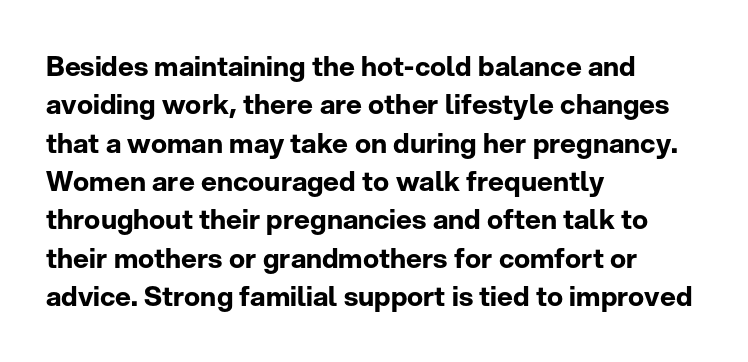
The image shows 27 px bold type, upright; set left-aligned, normal line spacing (1.42x), normal letter spacing, not underlined.
